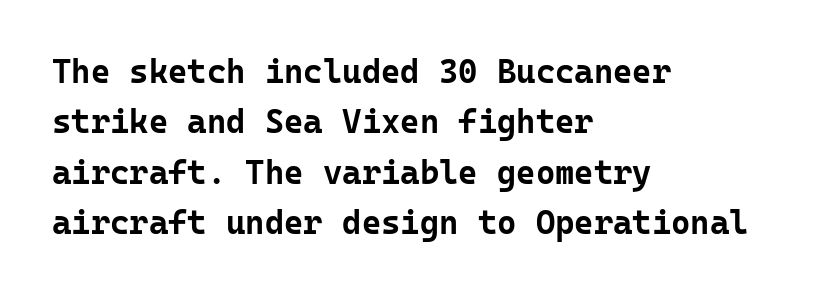
Q: Is the text bold? A: Yes.
Q: Is the text italic (slanted)? A: No, it is upright.
Q: Is the typeface a serif or a sans-serif typeface? A: Sans-serif.
Q: Is the text underlined? A: No.
Q: How is the paragraph aligned? A: Left-aligned.
Q: Is the spacing between letters normal or unusually wide? A: Normal.
Q: Is the spacing between lines tight, normal or loose? A: Normal.
Q: Width (condensed, normal, or wide)? A: Normal.
Q: Stroke contrast? A: Low.
Q: x-height? A: Medium.
Q: Monospaced? A: Yes.
